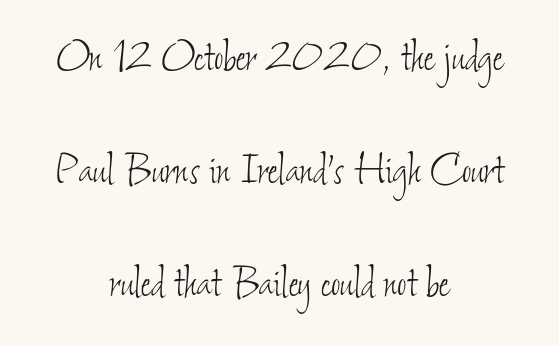
The image shows 51 px thin, condensed type; set centered, loose line spacing (2.22x), normal letter spacing, not underlined; low stroke contrast and a small x-height.
